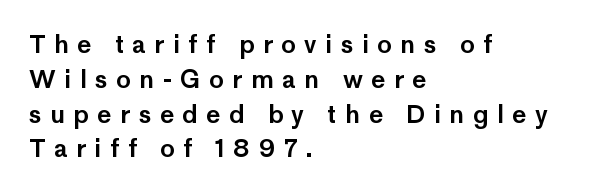
{"italic": "no", "underline": "no", "align": "left", "line_spacing": "normal", "line_spacing_ratio": 1.45, "letter_spacing": "wide", "letter_spacing_em": 0.36, "glyph_px": 24}
